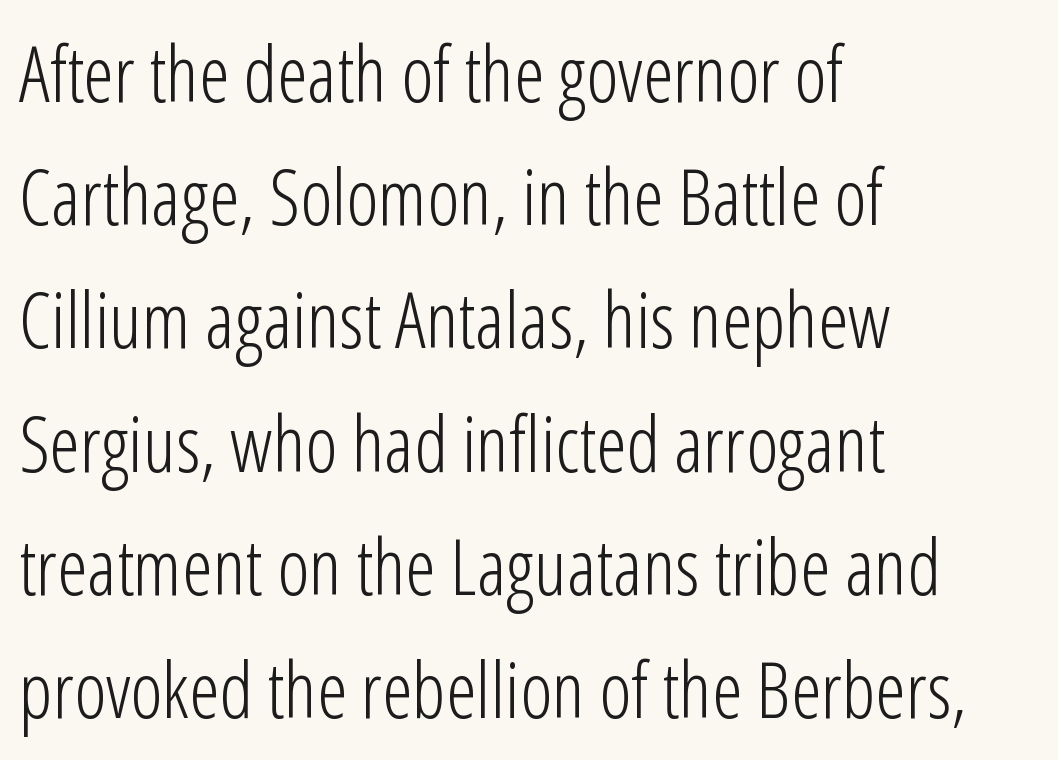
Q: Is the text bold? A: No.
Q: Is the text italic (slanted)? A: No, it is upright.
Q: Is the typeface a serif or a sans-serif typeface? A: Sans-serif.
Q: Is the text underlined? A: No.
Q: How is the paragraph aligned? A: Left-aligned.
Q: Is the spacing between letters normal or unusually wide? A: Normal.
Q: Is the spacing between lines tight, normal or loose? A: Normal.
Q: Width (condensed, normal, or wide)? A: Condensed.
Q: Stroke contrast? A: Low.
Q: x-height? A: Medium.
Q: Monospaced? A: No.
